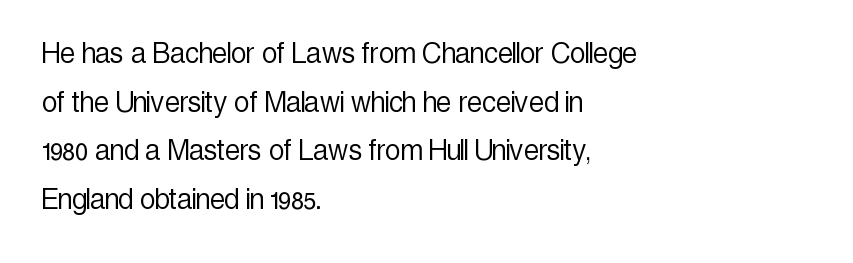
{"serif": "no", "italic": "no", "bold": "no", "weight": "light", "width": "condensed", "x_height": "medium", "monospaced": "no", "underline": "no", "align": "left", "line_spacing": "normal", "line_spacing_ratio": 1.43, "letter_spacing": "normal", "letter_spacing_em": 0.0, "glyph_px": 34}
